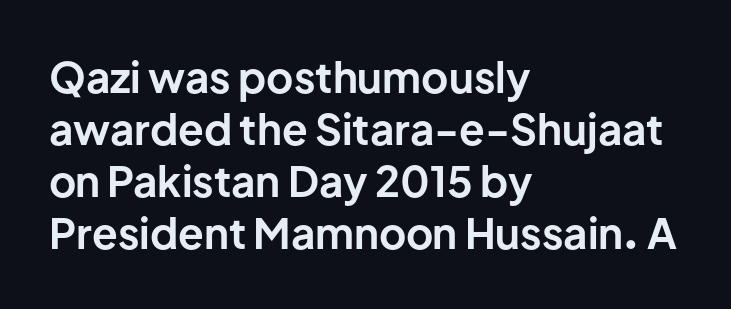
{"serif": "no", "italic": "no", "bold": "yes", "weight": "bold", "width": "normal", "stroke_contrast": "low", "x_height": "medium", "monospaced": "no", "underline": "no", "align": "left", "line_spacing_ratio": 1.24, "letter_spacing": "normal", "letter_spacing_em": 0.0, "glyph_px": 42}
